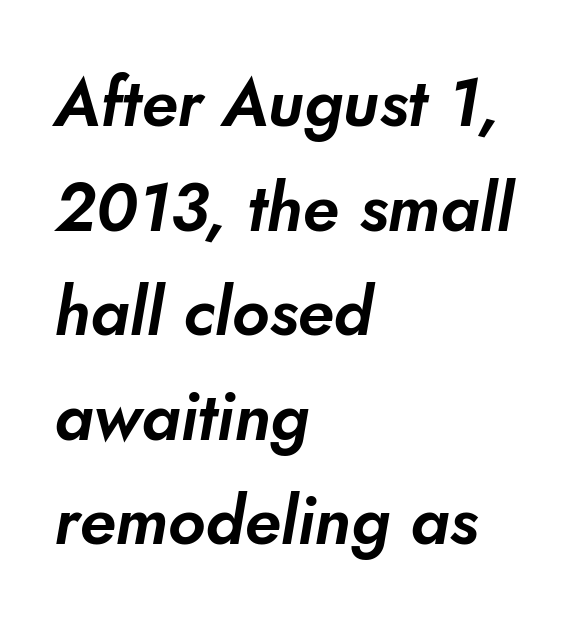
{"serif": "no", "width": "normal", "stroke_contrast": "low", "x_height": "small", "monospaced": "no", "underline": "no", "align": "left", "line_spacing": "normal", "line_spacing_ratio": 1.56, "letter_spacing": "normal", "letter_spacing_em": 0.0, "glyph_px": 67}
